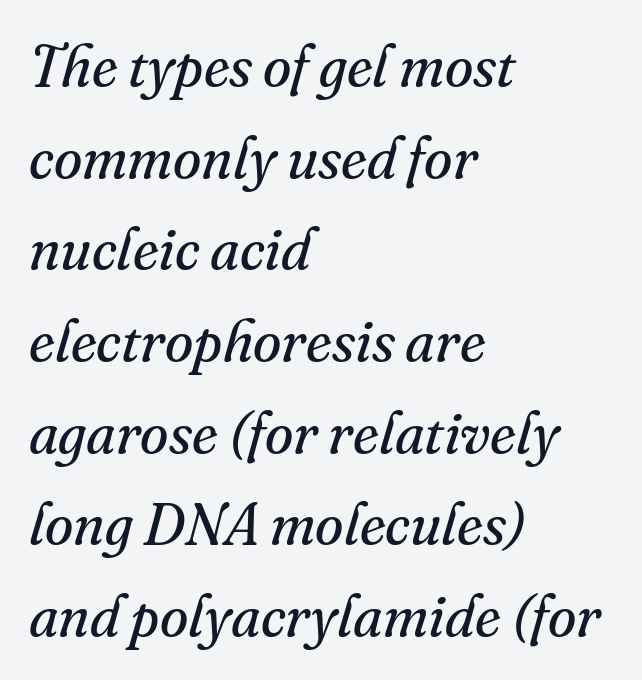
{"serif": "yes", "italic": "yes", "lean": "right", "slant_degrees": 16, "bold": "no", "weight": "regular", "width": "normal", "stroke_contrast": "medium", "x_height": "small", "monospaced": "no", "underline": "no", "align": "left", "line_spacing": "normal", "line_spacing_ratio": 1.58, "letter_spacing": "normal", "letter_spacing_em": 0.0, "glyph_px": 58}
